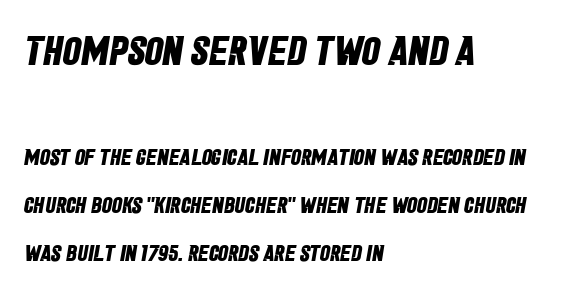
The image shows 41 px bold, condensed sans-serif type; set left-aligned, loose line spacing (2.08x), normal letter spacing, not underlined; the first (top) block is 1.78x larger; low stroke contrast and a large x-height.
